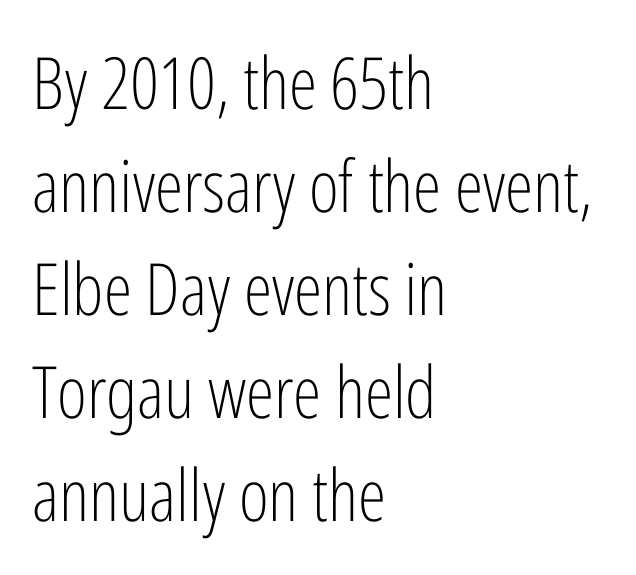
{"serif": "no", "italic": "no", "bold": "no", "weight": "light", "width": "condensed", "stroke_contrast": "low", "x_height": "medium", "monospaced": "no", "underline": "no", "align": "left", "line_spacing": "normal", "line_spacing_ratio": 1.43, "letter_spacing": "normal", "letter_spacing_em": 0.0, "glyph_px": 72}
